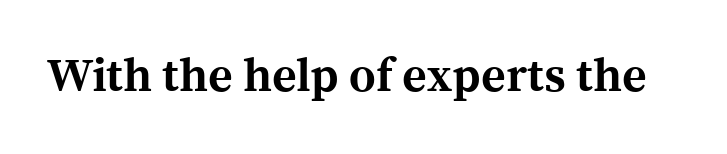
The image shows 47 px bold serif type, upright; set normal letter spacing, not underlined; a medium x-height.
